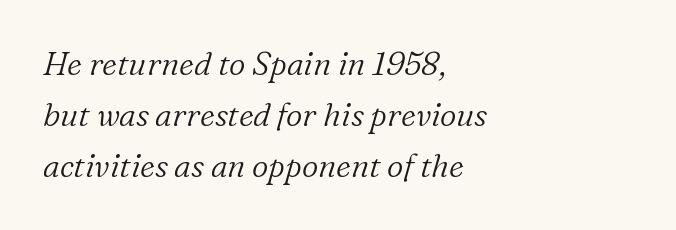
{"serif": "yes", "italic": "yes", "lean": "right", "slant_degrees": 16, "bold": "no", "weight": "light", "width": "normal", "stroke_contrast": "low", "x_height": "medium", "monospaced": "no", "underline": "no", "align": "left", "line_spacing": "normal", "line_spacing_ratio": 1.6, "letter_spacing": "normal", "letter_spacing_em": 0.0, "glyph_px": 32}
